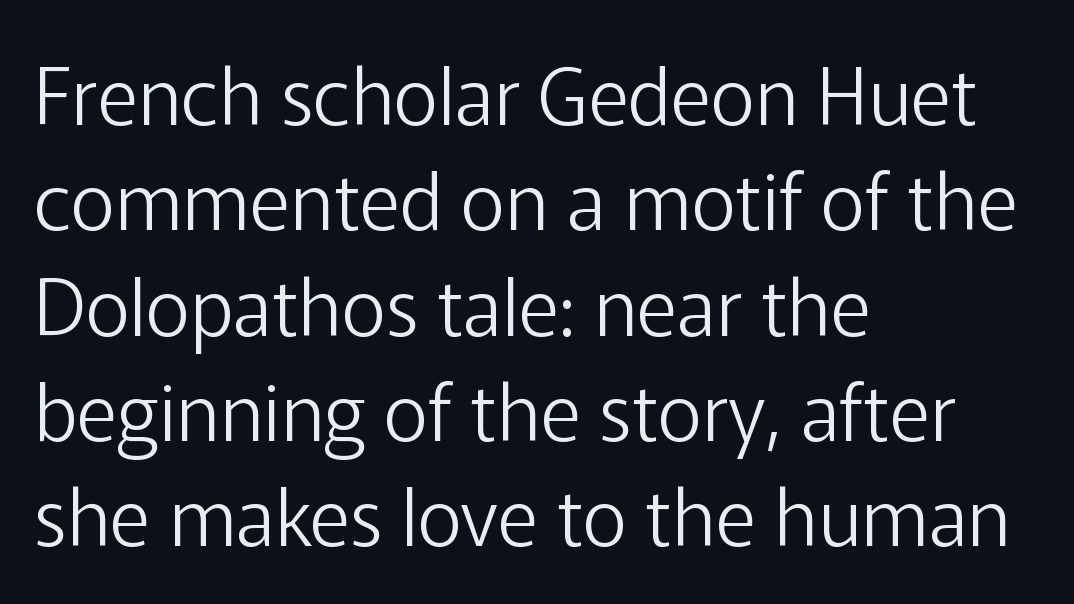
The image shows 78 px light sans-serif type, upright; set left-aligned, normal line spacing (1.35x), normal letter spacing, not underlined; low stroke contrast and a medium x-height.
